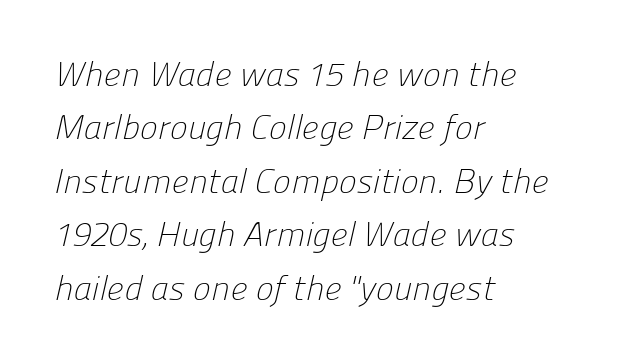
{"serif": "no", "bold": "no", "weight": "light", "width": "normal", "stroke_contrast": "low", "x_height": "medium", "monospaced": "no", "underline": "no", "align": "left", "line_spacing": "normal", "line_spacing_ratio": 1.57, "letter_spacing": "normal", "letter_spacing_em": 0.0, "glyph_px": 34}
